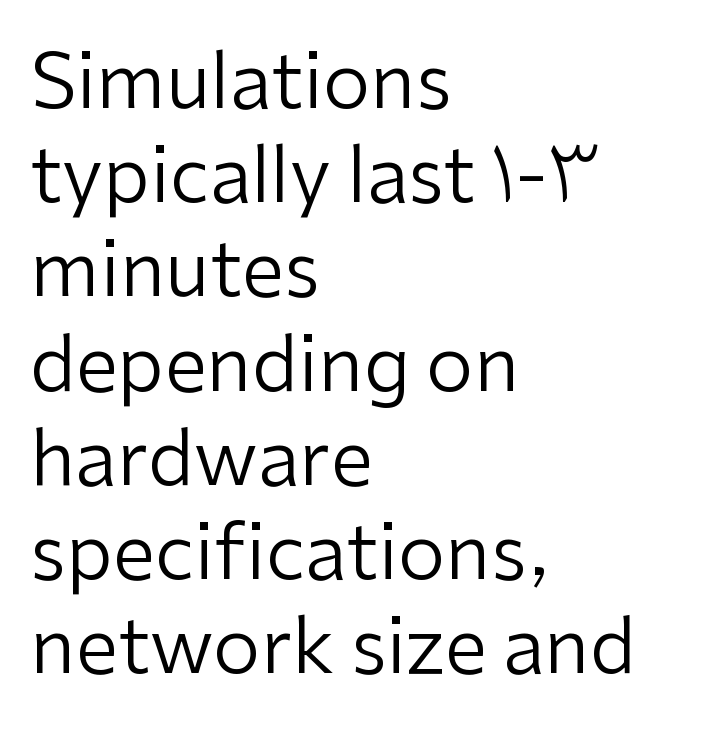
Q: Is the text bold? A: No.
Q: Is the text italic (slanted)? A: No, it is upright.
Q: Is the typeface a serif or a sans-serif typeface? A: Sans-serif.
Q: Is the text underlined? A: No.
Q: How is the paragraph aligned? A: Left-aligned.
Q: Is the spacing between letters normal or unusually wide? A: Normal.
Q: Width (condensed, normal, or wide)? A: Normal.
Q: Stroke contrast? A: Low.
Q: x-height? A: Medium.
Q: Monospaced? A: No.
